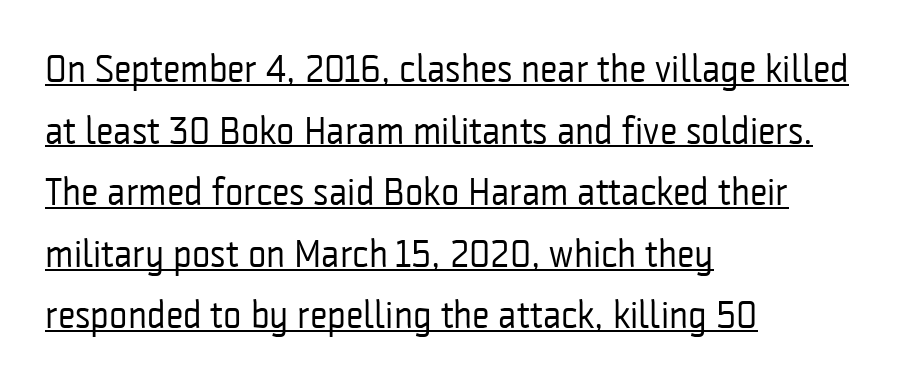
Q: Is the text bold? A: No.
Q: Is the text italic (slanted)? A: No, it is upright.
Q: Is the typeface a serif or a sans-serif typeface? A: Sans-serif.
Q: Is the text underlined? A: Yes.
Q: How is the paragraph aligned? A: Left-aligned.
Q: Is the spacing between letters normal or unusually wide? A: Normal.
Q: Is the spacing between lines tight, normal or loose? A: Normal.
Q: Width (condensed, normal, or wide)? A: Condensed.
Q: Stroke contrast? A: Low.
Q: x-height? A: Medium.
Q: Monospaced? A: No.
